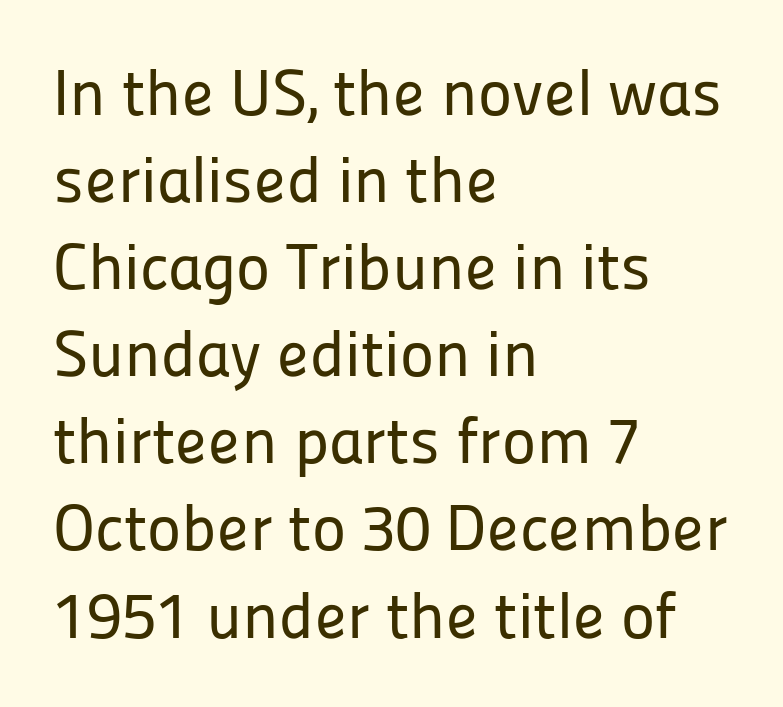
{"serif": "no", "italic": "no", "width": "normal", "stroke_contrast": "low", "x_height": "medium", "monospaced": "no", "underline": "no", "align": "left", "line_spacing": "normal", "line_spacing_ratio": 1.34, "letter_spacing": "normal", "letter_spacing_em": 0.0, "glyph_px": 65}
